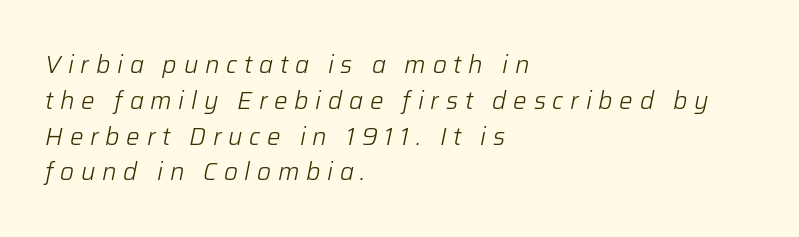
Q: Is the text bold? A: No.
Q: Is the text italic (slanted)? A: Yes, it leans right by about 12 degrees.
Q: Is the text underlined? A: No.
Q: How is the paragraph aligned? A: Left-aligned.
Q: Is the spacing between letters normal or unusually wide? A: Unusually wide.
Q: Is the spacing between lines tight, normal or loose? A: Normal.
